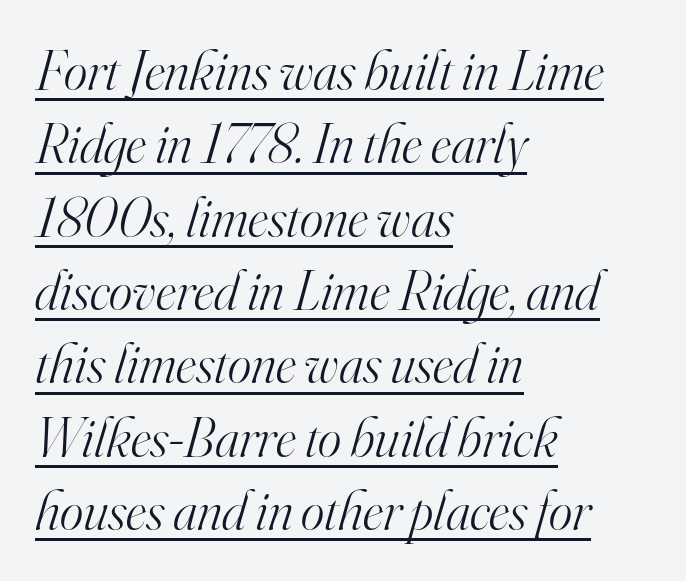
Q: Is the text bold? A: No.
Q: Is the text italic (slanted)? A: Yes, it leans right by about 16 degrees.
Q: Is the typeface a serif or a sans-serif typeface? A: Serif.
Q: Is the text underlined? A: Yes.
Q: How is the paragraph aligned? A: Left-aligned.
Q: Is the spacing between letters normal or unusually wide? A: Normal.
Q: Is the spacing between lines tight, normal or loose? A: Normal.
Q: Width (condensed, normal, or wide)? A: Normal.
Q: Stroke contrast? A: High.
Q: x-height? A: Small.
Q: Monospaced? A: No.
